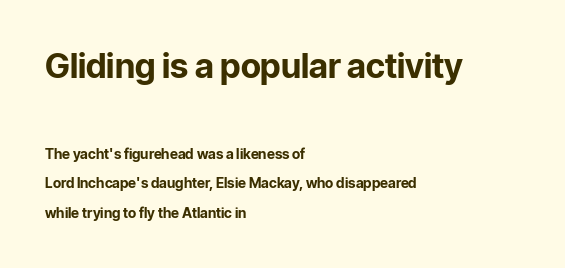
The image shows 34 px bold sans-serif type, upright; set left-aligned, loose line spacing (2.13x), normal letter spacing, not underlined; the first (top) block is 2.43x larger; low stroke contrast and a medium x-height.
